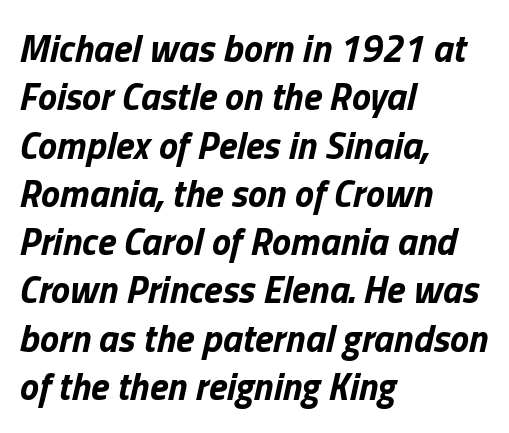
Q: Is the text bold? A: Yes.
Q: Is the text italic (slanted)? A: Yes, it leans right by about 13 degrees.
Q: Is the text underlined? A: No.
Q: How is the paragraph aligned? A: Left-aligned.
Q: Is the spacing between letters normal or unusually wide? A: Normal.
Q: Is the spacing between lines tight, normal or loose? A: Normal.
Q: Width (condensed, normal, or wide)? A: Normal.
Q: Stroke contrast? A: Low.
Q: x-height? A: Medium.
Q: Monospaced? A: No.
